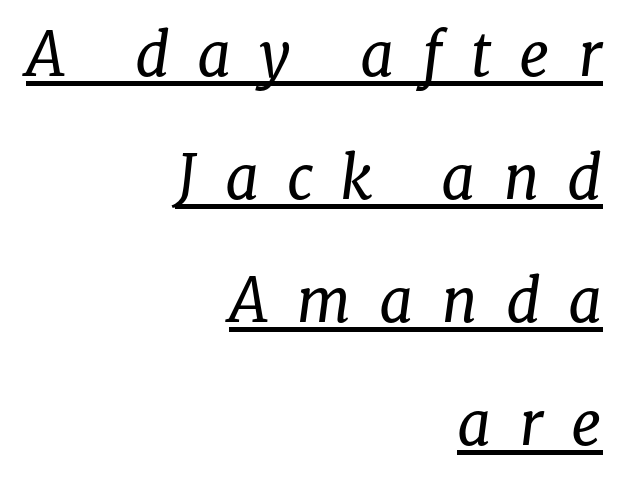
{"serif": "yes", "italic": "yes", "lean": "right", "slant_degrees": 8, "bold": "no", "weight": "regular", "width": "normal", "stroke_contrast": "low", "x_height": "medium", "monospaced": "no", "underline": "yes", "align": "right", "line_spacing": "loose", "line_spacing_ratio": 2.05, "letter_spacing": "wide", "letter_spacing_em": 0.46, "glyph_px": 60}
